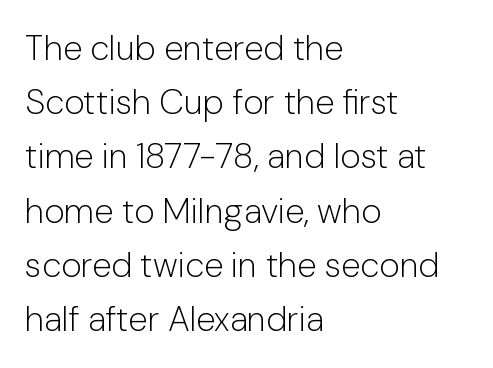
Q: Is the text bold? A: No.
Q: Is the text italic (slanted)? A: No, it is upright.
Q: Is the typeface a serif or a sans-serif typeface? A: Sans-serif.
Q: Is the text underlined? A: No.
Q: How is the paragraph aligned? A: Left-aligned.
Q: Is the spacing between letters normal or unusually wide? A: Normal.
Q: Is the spacing between lines tight, normal or loose? A: Normal.
Q: Width (condensed, normal, or wide)? A: Normal.
Q: Stroke contrast? A: Low.
Q: x-height? A: Medium.
Q: Monospaced? A: No.
